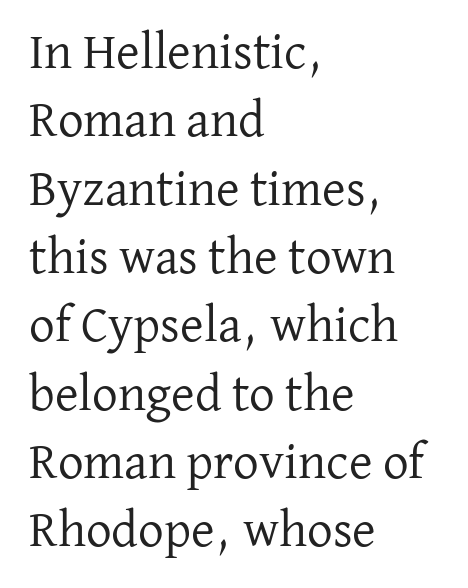
{"serif": "yes", "italic": "no", "bold": "no", "weight": "regular", "width": "normal", "stroke_contrast": "low", "x_height": "medium", "monospaced": "no", "underline": "no", "align": "left", "line_spacing": "normal", "line_spacing_ratio": 1.34, "letter_spacing": "normal", "letter_spacing_em": 0.0, "glyph_px": 51}
